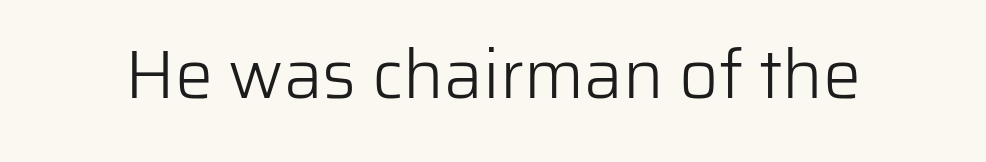
Q: Is the text bold? A: No.
Q: Is the text italic (slanted)? A: No, it is upright.
Q: Is the typeface a serif or a sans-serif typeface? A: Sans-serif.
Q: Is the text underlined? A: No.
Q: Is the spacing between letters normal or unusually wide? A: Normal.
Q: Width (condensed, normal, or wide)? A: Normal.
Q: Stroke contrast? A: Low.
Q: x-height? A: Medium.
Q: Monospaced? A: No.
